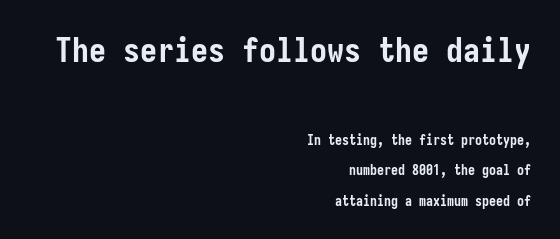
Rows of type keep a wide berth in the vertical direction. The paragraph has a hard right edge and a soft left edge. Glyph-to-glyph distance matches everyday printed text. Any mark beneath the type? The region is blank. Does the lettering tilt? It doesn't — this is upright.
